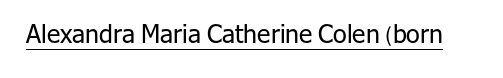
{"italic": "no", "bold": "no", "underline": "yes", "letter_spacing": "normal", "letter_spacing_em": 0.0, "glyph_px": 25}
